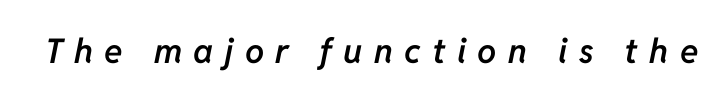
The image shows 34 px semibold type, italic (leaning right); set unusually wide letter spacing (+0.33 em), not underlined; low stroke contrast and a medium x-height.
